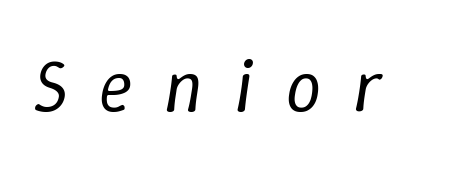
Q: Is the text bold? A: No.
Q: Is the text italic (slanted)? A: Yes, it leans right by about 9 degrees.
Q: Is the text underlined? A: No.
Q: Is the spacing between letters normal or unusually wide? A: Unusually wide.
Q: Width (condensed, normal, or wide)? A: Normal.
Q: Stroke contrast? A: Low.
Q: x-height? A: Medium.
Q: Monospaced? A: No.
